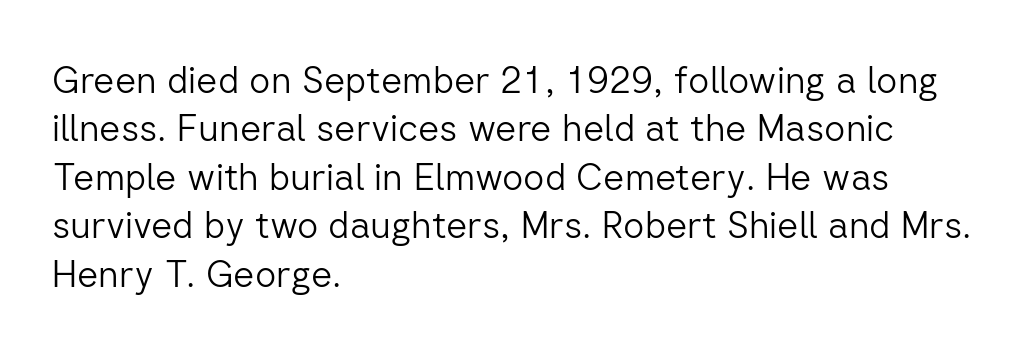
Q: Is the text bold? A: No.
Q: Is the text italic (slanted)? A: No, it is upright.
Q: Is the typeface a serif or a sans-serif typeface? A: Sans-serif.
Q: Is the text underlined? A: No.
Q: How is the paragraph aligned? A: Left-aligned.
Q: Is the spacing between letters normal or unusually wide? A: Normal.
Q: Is the spacing between lines tight, normal or loose? A: Normal.
Q: Width (condensed, normal, or wide)? A: Normal.
Q: Stroke contrast? A: Low.
Q: x-height? A: Medium.
Q: Monospaced? A: No.
